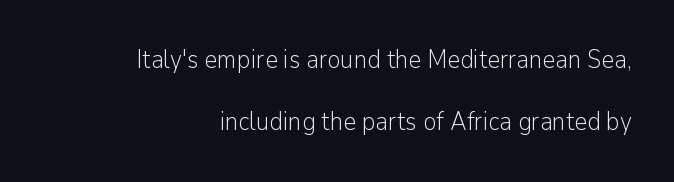
What stands out about the letter spacing? Nothing — it is the standard amount. The space directly below the letters is spotless. The compositor pushed each line to the right boundary. This is not heavy type; no bold has been used.
